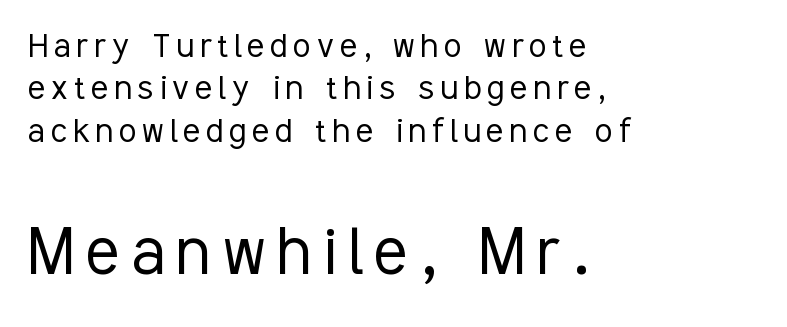
Of the two passages, the one underneath uses the larger point size. The space directly below the letters is spotless. Every row of glyphs begins at an identical x-position on the left. The font sits on the lighter half of the weight spectrum, regular included.
